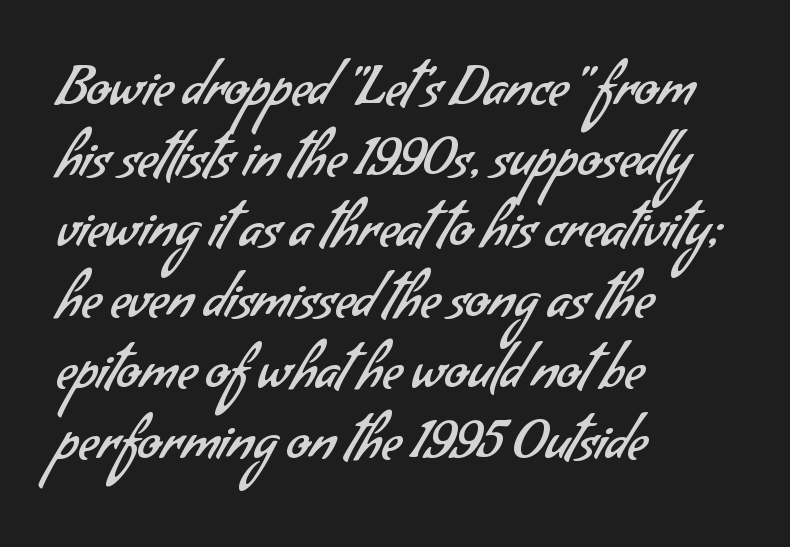
Q: Is the text bold? A: No.
Q: Is the typeface a serif or a sans-serif typeface? A: Sans-serif.
Q: Is the text underlined? A: No.
Q: How is the paragraph aligned? A: Left-aligned.
Q: Is the spacing between letters normal or unusually wide? A: Normal.
Q: Is the spacing between lines tight, normal or loose? A: Normal.
Q: Width (condensed, normal, or wide)? A: Normal.
Q: Stroke contrast? A: Low.
Q: x-height? A: Small.
Q: Monospaced? A: No.
